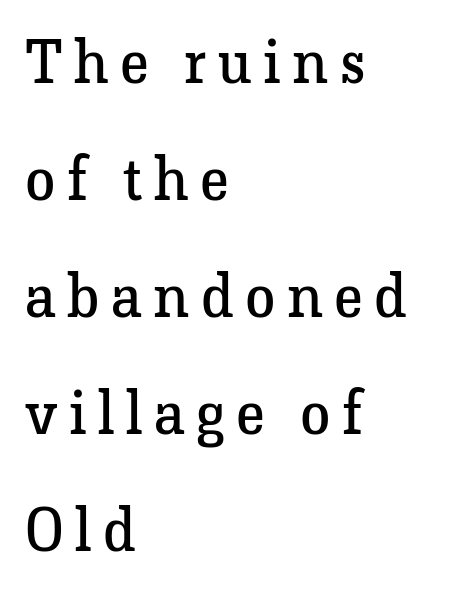
This is not heavy type; no bold has been used. Rule under the text: the space is simply empty. Line starts are locked; line ends wander. The rendering uses natural spacing where letterforms have individual widths.
